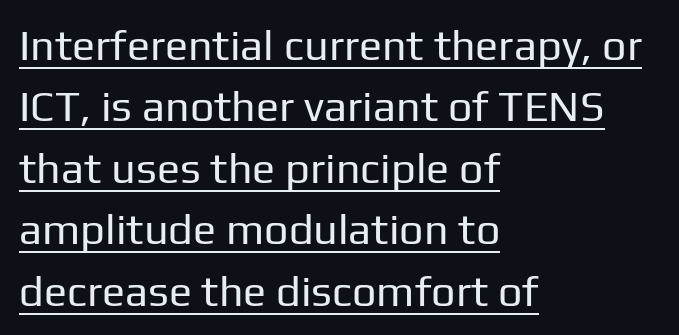
The image shows 43 px regular-weight sans-serif type, upright; set left-aligned, normal line spacing (1.43x), normal letter spacing, underlined; low stroke contrast and a medium x-height.
